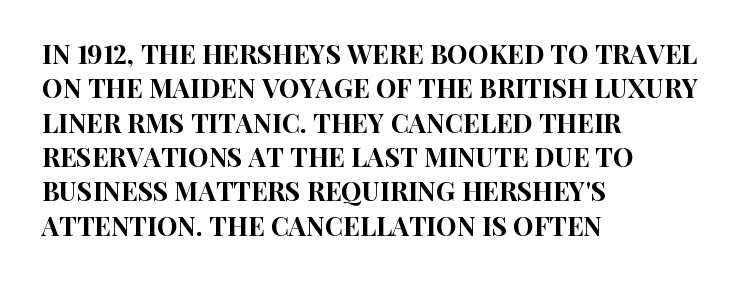
Q: Is the text italic (slanted)? A: No, it is upright.
Q: Is the text underlined? A: No.
Q: How is the paragraph aligned? A: Left-aligned.
Q: Is the spacing between letters normal or unusually wide? A: Normal.
Q: Is the spacing between lines tight, normal or loose? A: Normal.
